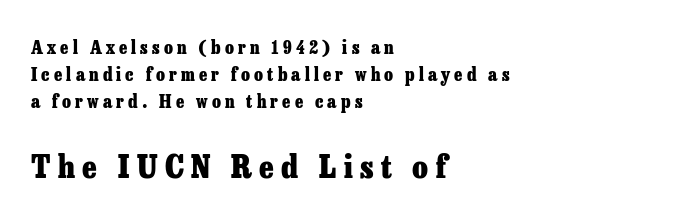
This is the regular roman posture of the typeface. The tracking jumps out immediately: characters are airy and widely separated. The setting favours the left margin, as ordinary paragraphs usually do. Is this a fixed-width face? No — the glyphs have proportional, varying widths.
